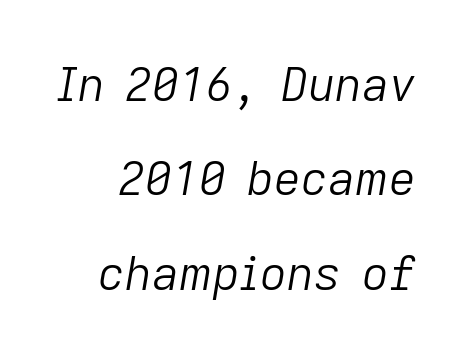
{"italic": "yes", "lean": "right", "slant_degrees": 9, "bold": "no", "weight": "light", "width": "normal", "stroke_contrast": "low", "x_height": "medium", "monospaced": "no", "underline": "no", "line_spacing": "loose", "line_spacing_ratio": 2.01, "letter_spacing": "normal", "letter_spacing_em": 0.0, "glyph_px": 47}
